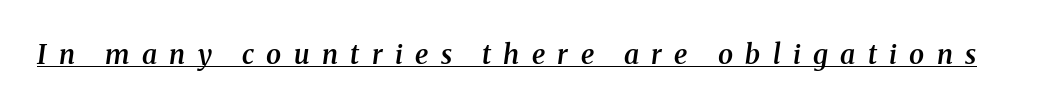
{"italic": "yes", "lean": "right", "slant_degrees": 8, "bold": "semi", "underline": "yes", "letter_spacing": "wide", "letter_spacing_em": 0.46, "glyph_px": 27}
